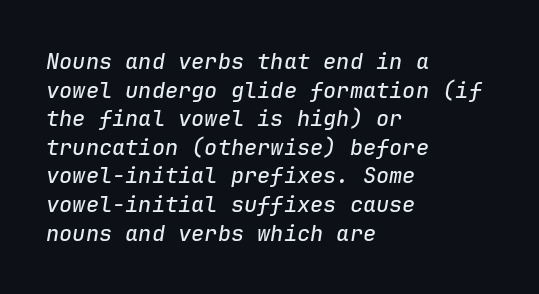
The image shows 22 px text type, italic (leaning right); set left-aligned, normal line spacing (1.3x), normal letter spacing, not underlined.
